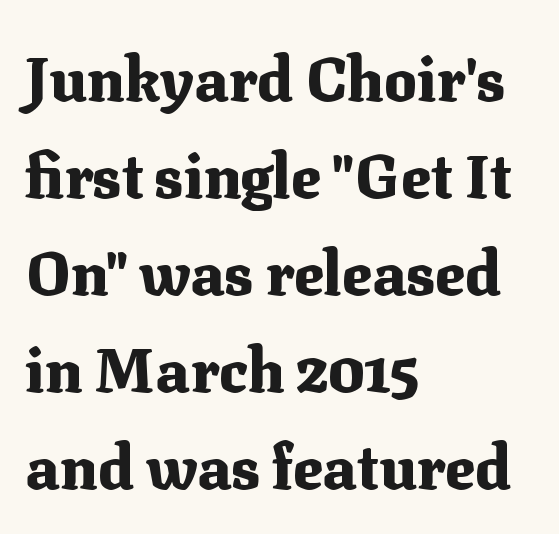
Does the type have serifs? Yes, each stem ends in a small foot. The rendering keeps characters at their native spacing. Does the lettering tilt? It doesn't — this is upright. Rule under the text: the space is simply empty. If you drew a ruler down the left edge, every line would touch it. You could not count columns in this text — the font is proportionally spaced.
